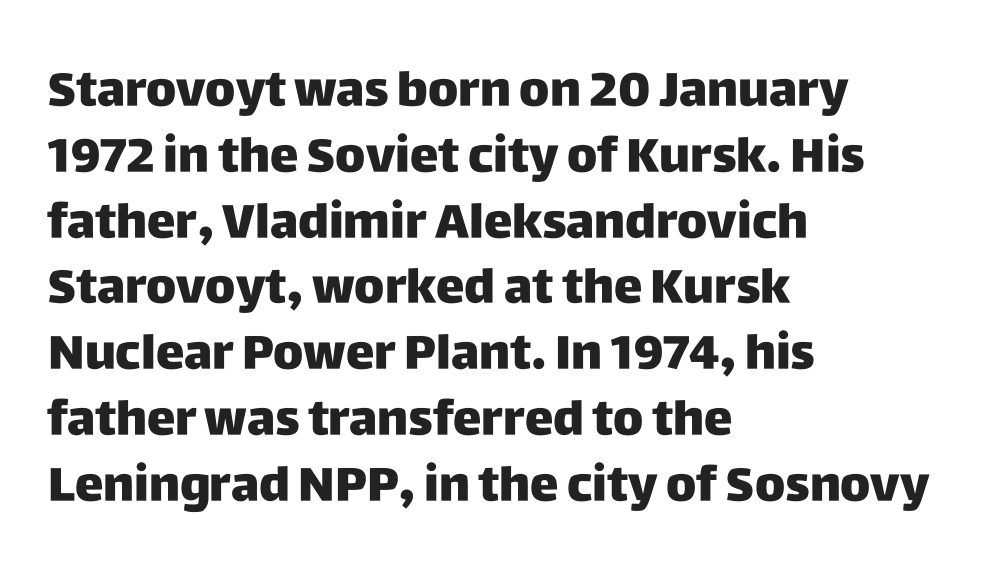
The image shows 48 px heavy sans-serif type, upright; set left-aligned, normal line spacing (1.37x), normal letter spacing, not underlined; low stroke contrast and a large x-height.
